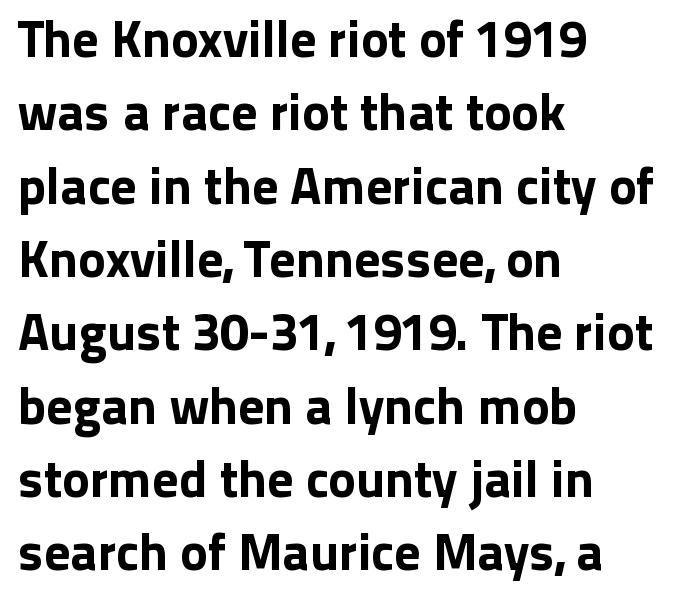
The image shows 52 px sans-serif type, upright; set left-aligned, normal line spacing (1.41x), normal letter spacing, not underlined; low stroke contrast and a medium x-height.
